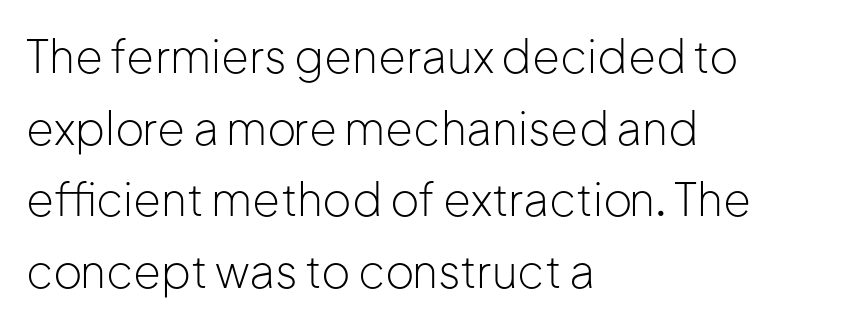
On a weight scale, this lands at 450 or below. Plain, unruled lines of type. Where is the straight margin? On the left. Leading matches the norm, producing a regular column.
